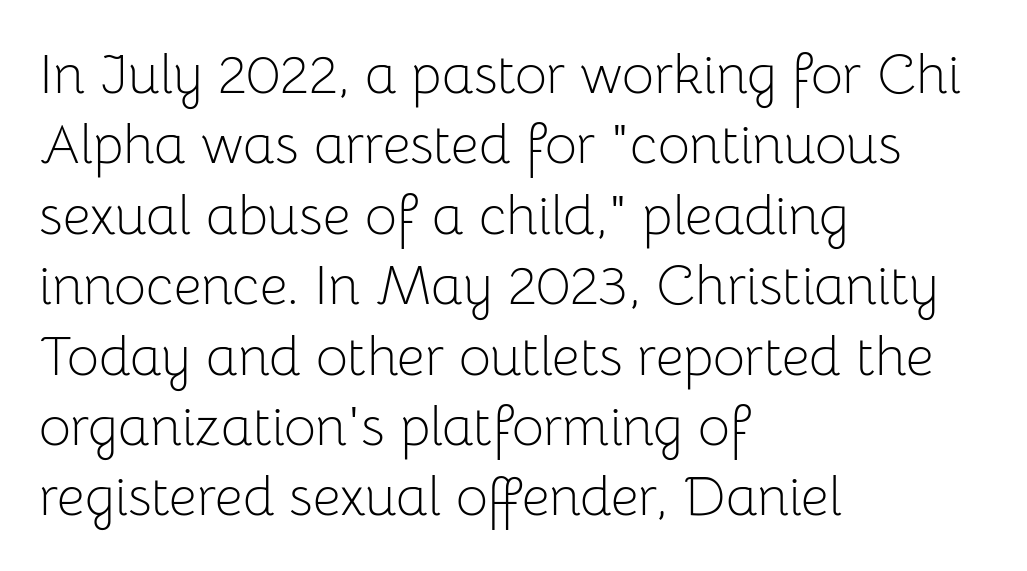
The image shows 55 px light sans-serif type, upright; set left-aligned, normal line spacing (1.28x), normal letter spacing, not underlined; low stroke contrast and a medium x-height.
